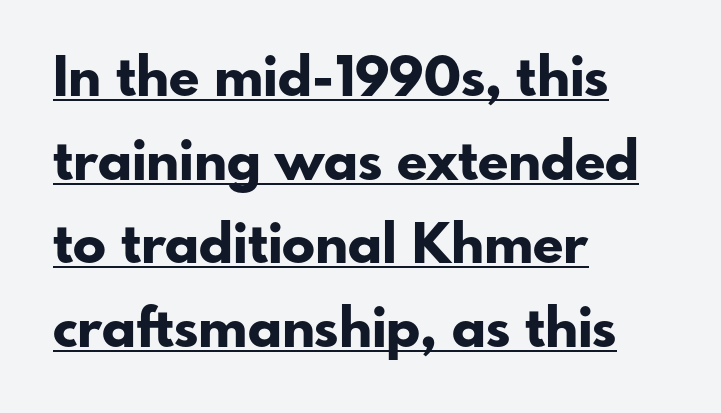
The image shows 55 px bold sans-serif type, upright; set left-aligned, normal line spacing (1.52x), normal letter spacing, underlined; low stroke contrast and a small x-height.
